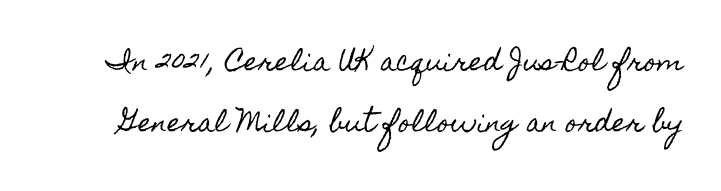
{"underline": "no", "line_spacing": "loose", "line_spacing_ratio": 2.46, "letter_spacing": "normal", "letter_spacing_em": 0.0, "glyph_px": 25}
